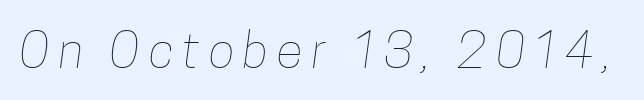
{"bold": "no", "weight": "thin", "width": "condensed", "stroke_contrast": "low", "x_height": "medium", "monospaced": "no", "underline": "no", "glyph_px": 49}
